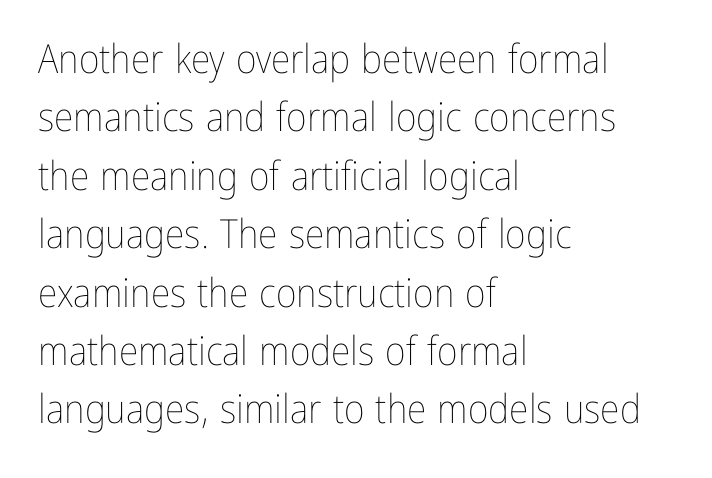
{"italic": "no", "bold": "no", "weight": "thin", "width": "condensed", "stroke_contrast": "low", "x_height": "medium", "monospaced": "no", "underline": "no", "align": "left", "line_spacing": "normal", "line_spacing_ratio": 1.46, "letter_spacing": "normal", "letter_spacing_em": 0.0, "glyph_px": 40}
